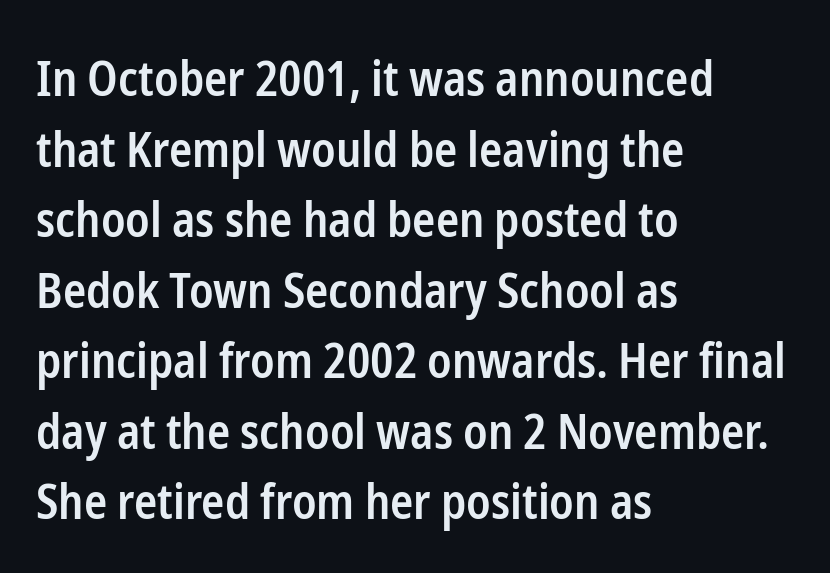
{"serif": "no", "italic": "no", "bold": "semi", "weight": "semibold", "width": "condensed", "stroke_contrast": "low", "x_height": "medium", "monospaced": "no", "underline": "no", "align": "left", "line_spacing": "normal", "line_spacing_ratio": 1.47, "letter_spacing": "normal", "letter_spacing_em": 0.0, "glyph_px": 48}
